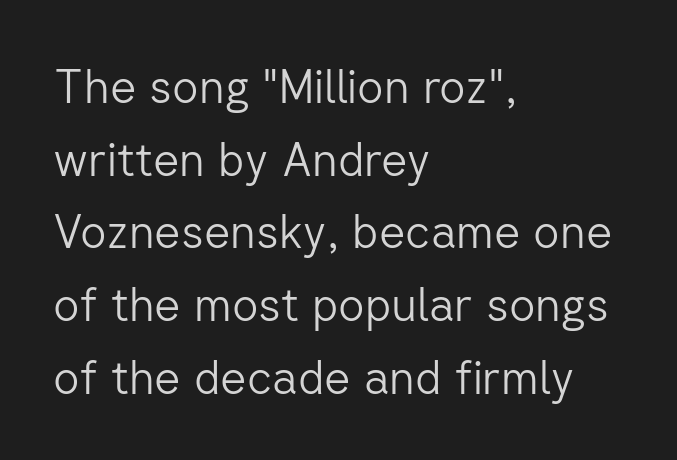
{"serif": "no", "italic": "no", "bold": "no", "weight": "light", "width": "normal", "stroke_contrast": "low", "x_height": "medium", "monospaced": "no", "underline": "no", "align": "left", "line_spacing": "normal", "line_spacing_ratio": 1.58, "letter_spacing": "normal", "letter_spacing_em": 0.0, "glyph_px": 46}
